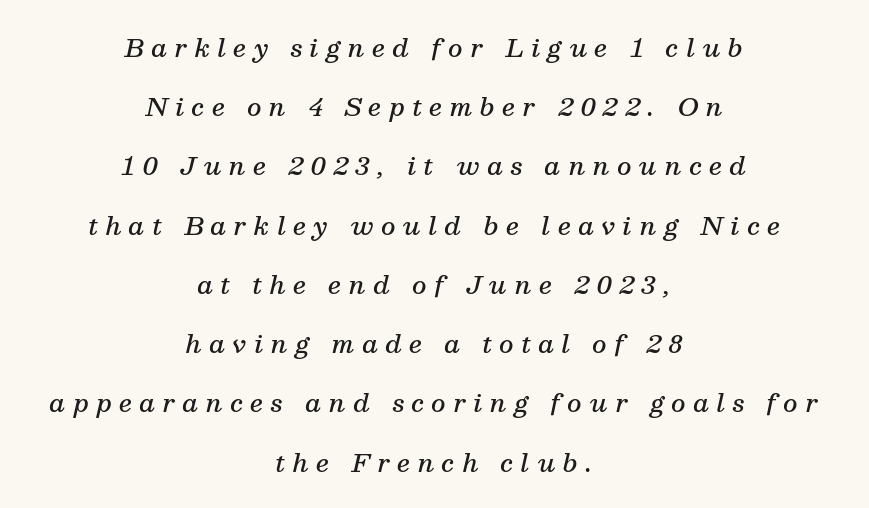
Regarding leading, the lines here are spaced well apart. Caption: semibold face, moderately heavy strokes. If you drew a line through each stem, it would be angled. Both edges are ragged and mirror each other, which tells us the setting is centered.
